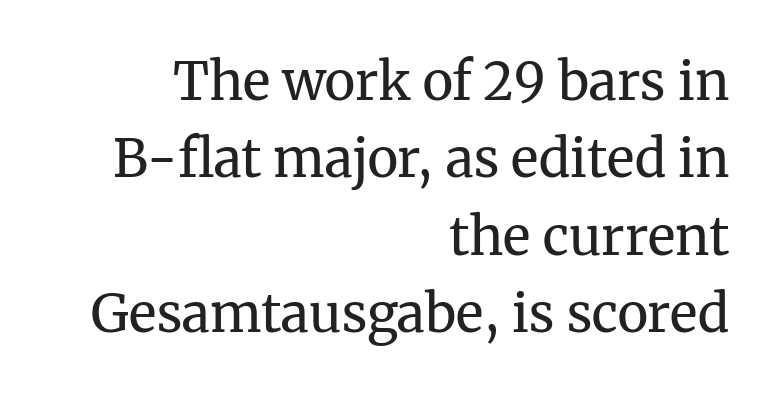
Character widths vary here, with narrow letters taking less room than wide ones. Right-aligned paragraph, ragged on the left. Caption: face not bold, strokes unweighted. The space beneath each line is pristine and unruled. The letters stand straight up with perfectly vertical stems.
